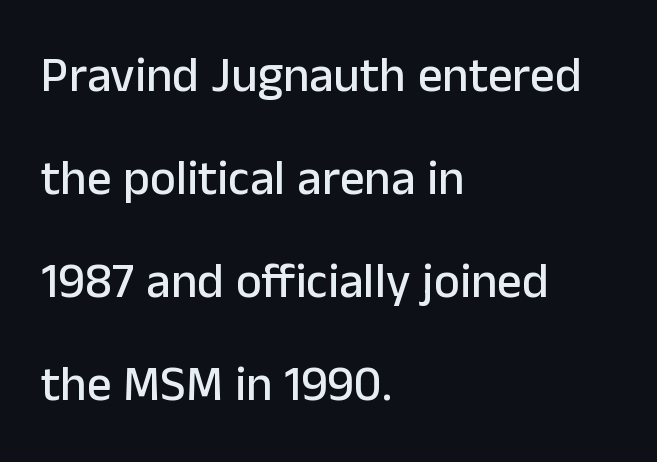
Q: Is the text italic (slanted)? A: No, it is upright.
Q: Is the typeface a serif or a sans-serif typeface? A: Sans-serif.
Q: Is the text underlined? A: No.
Q: How is the paragraph aligned? A: Left-aligned.
Q: Is the spacing between letters normal or unusually wide? A: Normal.
Q: Is the spacing between lines tight, normal or loose? A: Loose.
Q: Width (condensed, normal, or wide)? A: Normal.
Q: Stroke contrast? A: Low.
Q: x-height? A: Medium.
Q: Monospaced? A: No.
